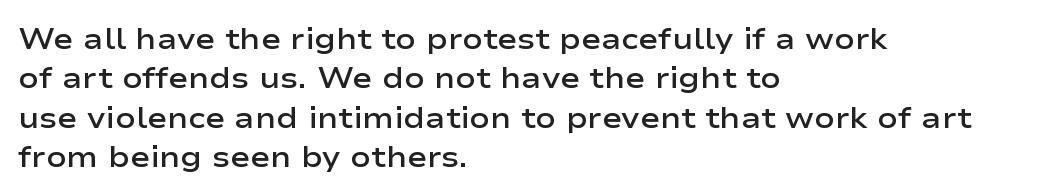
{"serif": "no", "italic": "no", "bold": "semi", "weight": "semibold", "width": "wide", "stroke_contrast": "low", "x_height": "medium", "monospaced": "no", "underline": "no", "align": "left", "line_spacing": "normal", "line_spacing_ratio": 1.31, "letter_spacing": "normal", "letter_spacing_em": 0.0, "glyph_px": 30}
